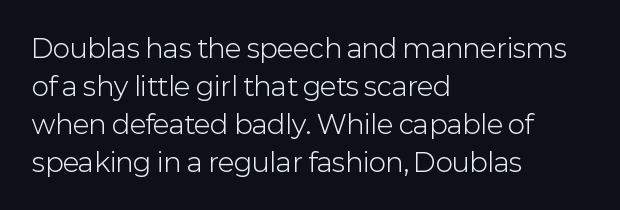
Visually the block forms a straight wall on the left and a jagged coastline on the right. Caption: standard tracking, unaltered. The type sits square on the baseline with zero lean. Weight: not bold — regular or lighter.
